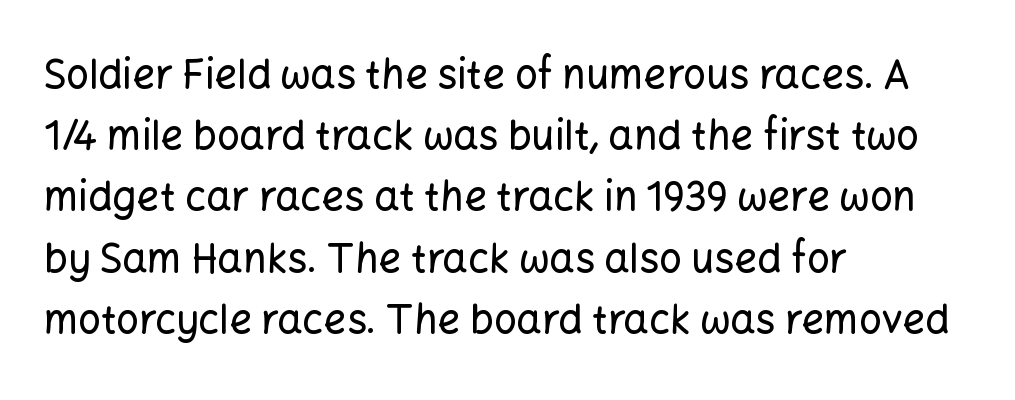
Q: Is the text italic (slanted)? A: No, it is upright.
Q: Is the typeface a serif or a sans-serif typeface? A: Sans-serif.
Q: Is the text underlined? A: No.
Q: How is the paragraph aligned? A: Left-aligned.
Q: Is the spacing between letters normal or unusually wide? A: Normal.
Q: Is the spacing between lines tight, normal or loose? A: Normal.
Q: Width (condensed, normal, or wide)? A: Normal.
Q: Stroke contrast? A: Low.
Q: x-height? A: Medium.
Q: Monospaced? A: No.
